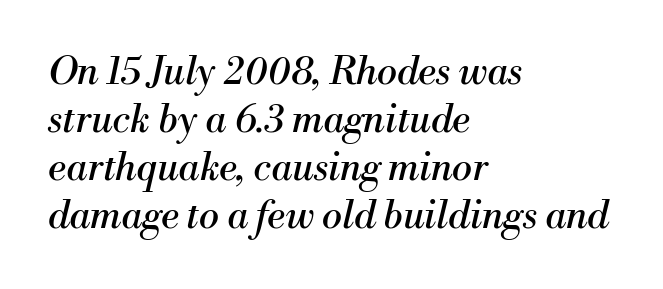
Bold? No — there's no thickening of the strokes. I'd call this a serif setting — the letters wear small feet. Each letter keeps its own natural width here, so spacing adapts to shape. A normal amount of white space separates one row of letters from the next. Line beginnings align vertically; line endings do not.
